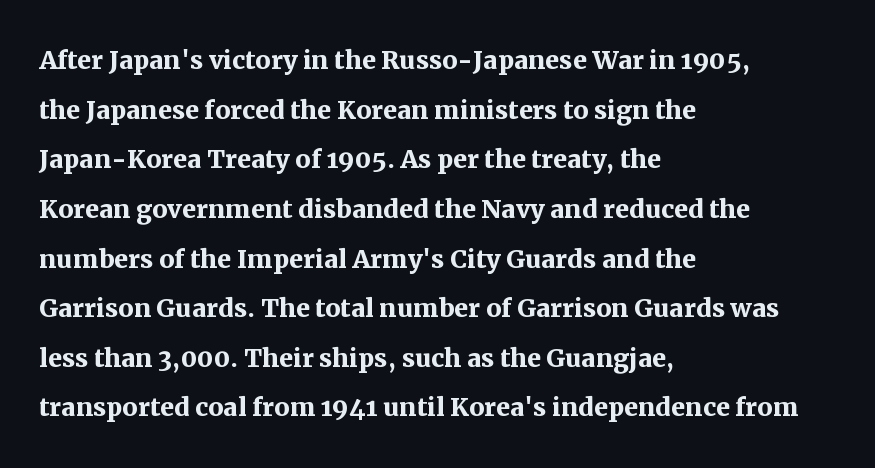
Q: Is the text bold? A: Yes.
Q: Is the text italic (slanted)? A: No, it is upright.
Q: Is the typeface a serif or a sans-serif typeface? A: Serif.
Q: Is the text underlined? A: No.
Q: How is the paragraph aligned? A: Left-aligned.
Q: Is the spacing between letters normal or unusually wide? A: Normal.
Q: Is the spacing between lines tight, normal or loose? A: Normal.
Q: Width (condensed, normal, or wide)? A: Normal.
Q: Stroke contrast? A: Medium.
Q: x-height? A: Medium.
Q: Monospaced? A: No.
